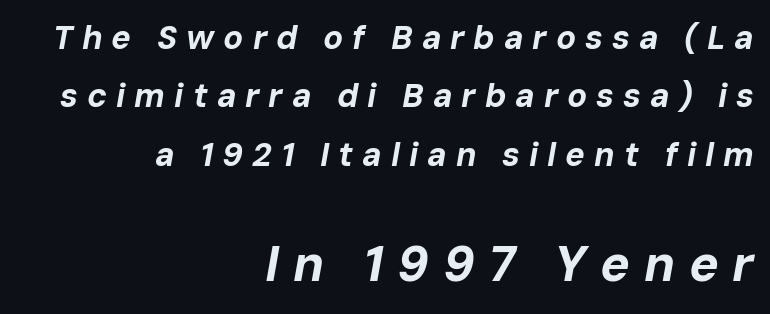
The image shows 50 px bold type, italic (leaning right); set right-aligned, line spacing 1.77x, unusually wide letter spacing (+0.27 em), not underlined; the second (bottom) block is 1.52x larger; low stroke contrast and a medium x-height.
